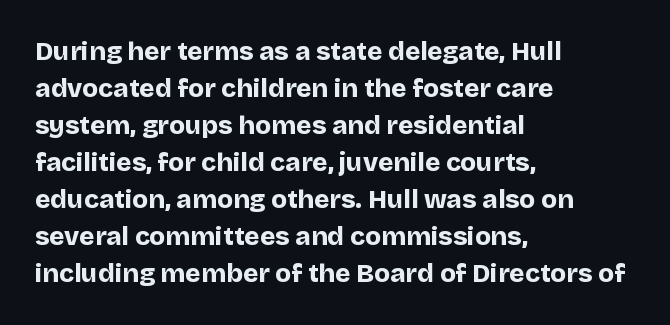
{"italic": "no", "bold": "yes", "underline": "no", "align": "left", "line_spacing": "normal", "line_spacing_ratio": 1.42, "letter_spacing": "normal", "letter_spacing_em": 0.0, "glyph_px": 26}
